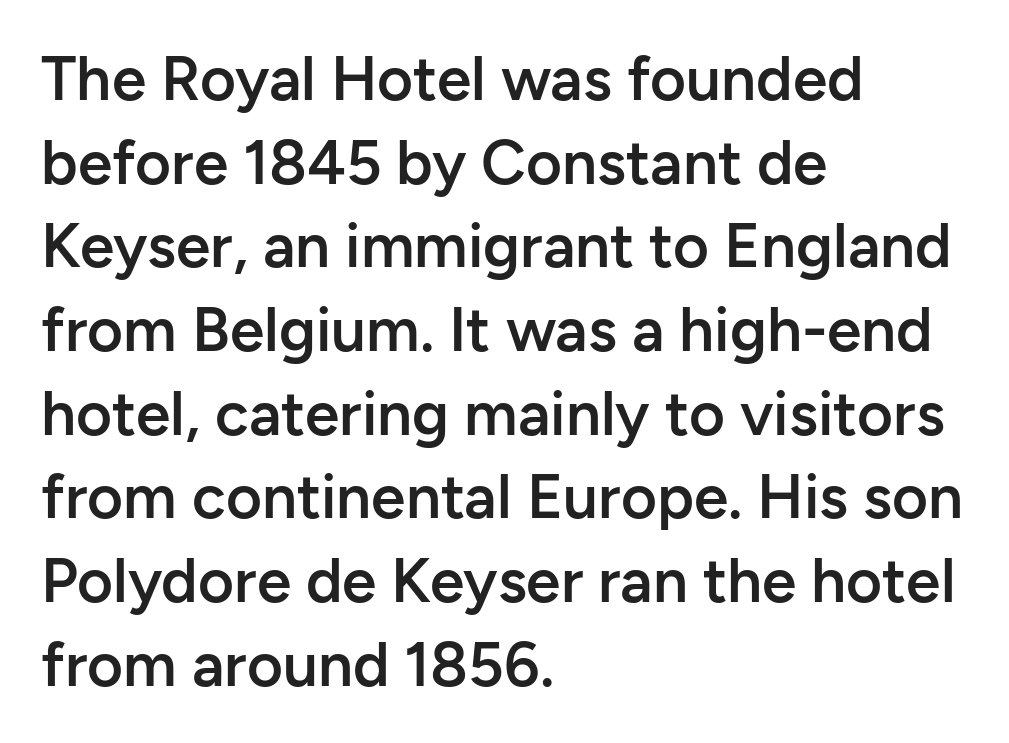
The type sits square on the baseline with zero lean. The paragraph shown leans on its left margin. Notice how descenders clear the ascenders below comfortably — that's standard leading. The tracking reads as untouched default to a designer's eye. The rendering uses natural spacing where letterforms have individual widths. Grotesque or geometric, the face here clearly has no serifs.
